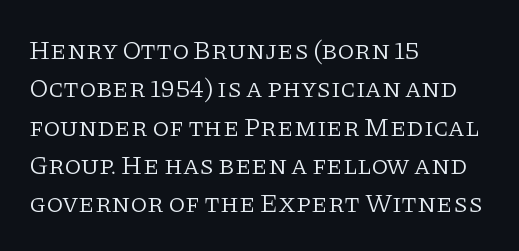
The image shows 27 px text type, upright; set left-aligned, normal line spacing (1.42x), normal letter spacing, not underlined.
